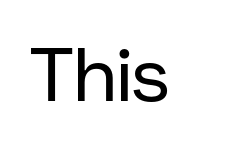
Q: Is the text bold? A: No.
Q: Is the text italic (slanted)? A: No, it is upright.
Q: Is the typeface a serif or a sans-serif typeface? A: Sans-serif.
Q: Is the text underlined? A: No.
Q: Is the spacing between letters normal or unusually wide? A: Normal.
Q: Width (condensed, normal, or wide)? A: Normal.
Q: Stroke contrast? A: Low.
Q: x-height? A: Medium.
Q: Monospaced? A: No.
